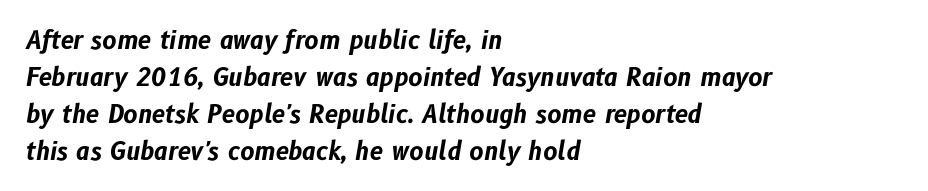
Q: Is the text bold? A: Yes.
Q: Is the text italic (slanted)? A: Yes, it leans right by about 10 degrees.
Q: Is the text underlined? A: No.
Q: How is the paragraph aligned? A: Left-aligned.
Q: Is the spacing between letters normal or unusually wide? A: Normal.
Q: Is the spacing between lines tight, normal or loose? A: Normal.
